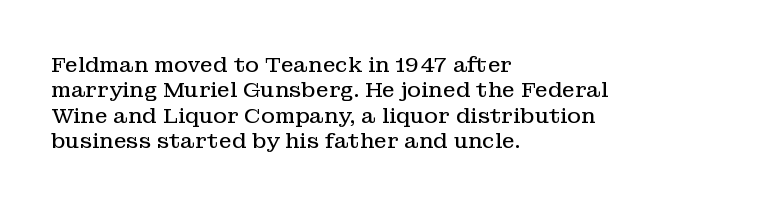
A bare baseline throughout the passage. Line beginnings align vertically; line endings do not. This sample uses plain, unmodified letter spacing. Posture: straight, roman, zero tilt. Is this a heavy cut? Hardly; it is regular or lighter.
